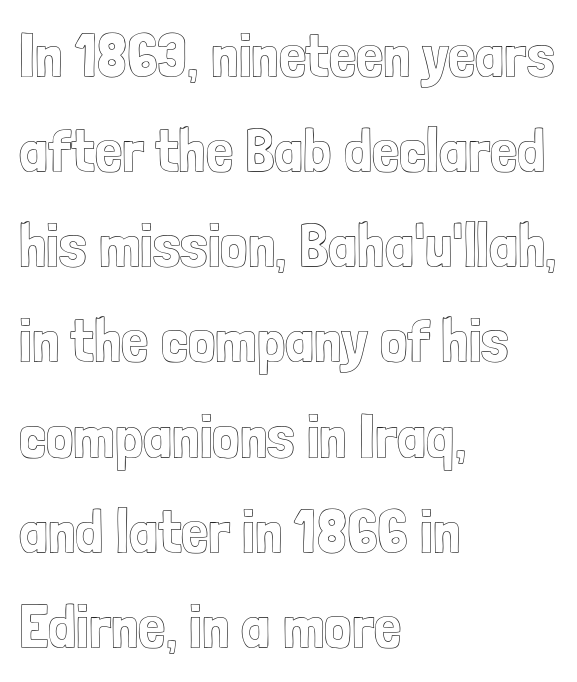
The image shows 61 px condensed type, upright; set left-aligned, normal line spacing (1.56x), normal letter spacing, not underlined; a medium x-height.
